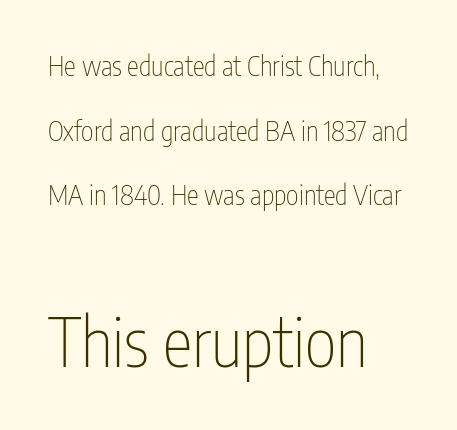
The glyphs are unaccompanied by any horizontal stroke below them. Does the leading feel generous? Absolutely, it's lavish. These lines are set flush left with a ragged right edge. A sans-serif font was chosen for this passage.
